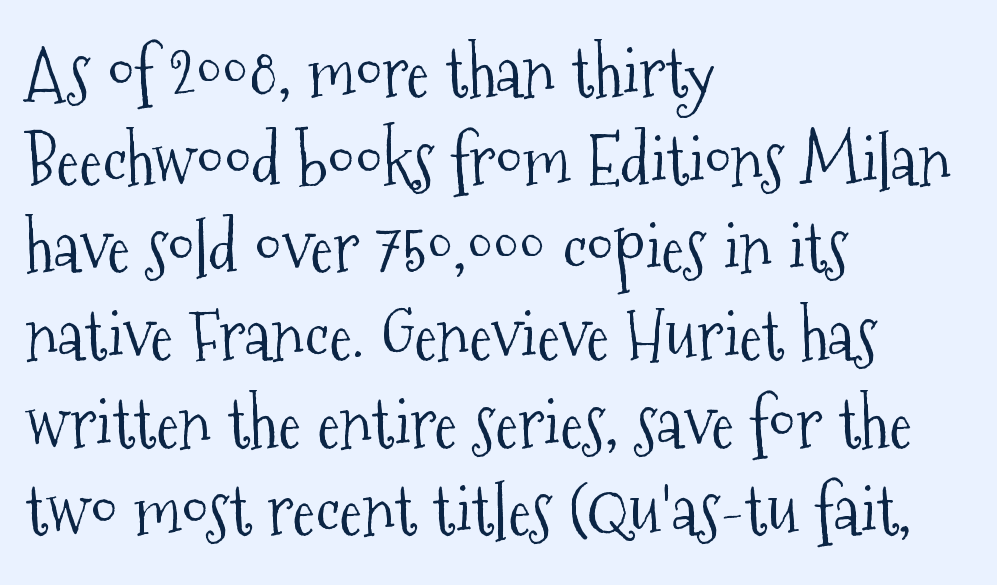
Q: Is the text bold? A: No.
Q: Is the text italic (slanted)? A: No, it is upright.
Q: Is the typeface a serif or a sans-serif typeface? A: Serif.
Q: Is the text underlined? A: No.
Q: How is the paragraph aligned? A: Left-aligned.
Q: Is the spacing between letters normal or unusually wide? A: Normal.
Q: Is the spacing between lines tight, normal or loose? A: Normal.
Q: Width (condensed, normal, or wide)? A: Condensed.
Q: Stroke contrast? A: Medium.
Q: x-height? A: Medium.
Q: Monospaced? A: No.
